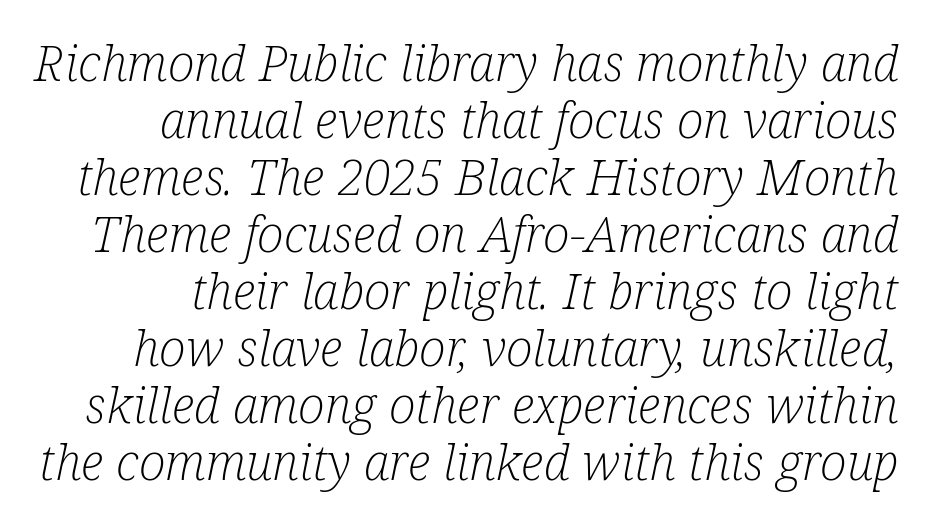
The image shows 50 px light, condensed serif type, italic (leaning right); set right-aligned, tight line spacing (1.14x), normal letter spacing, not underlined; low stroke contrast and a medium x-height.
